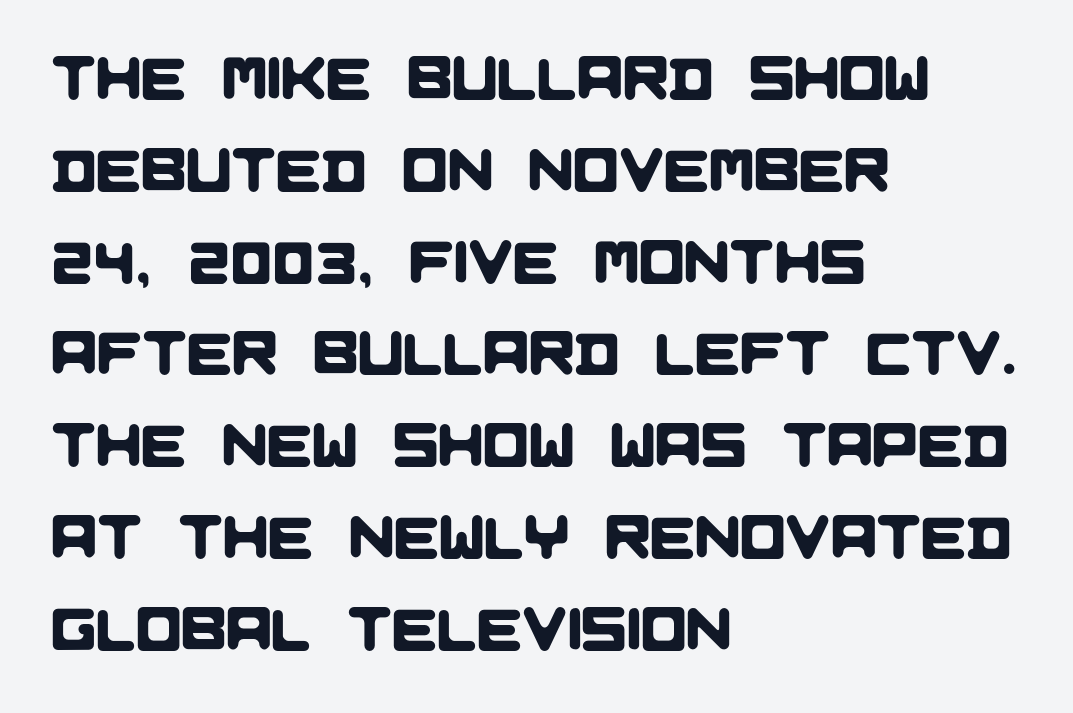
Horizontally, the lines are justified to the leading edge only. Think of a printed novel: that variable character pitch is what you see here. The face used here is a sans, in the tradition of grotesques and geometrics. Standard letterfit; no display-style spreading of the glyphs. The space between consecutive lines is moderate.
